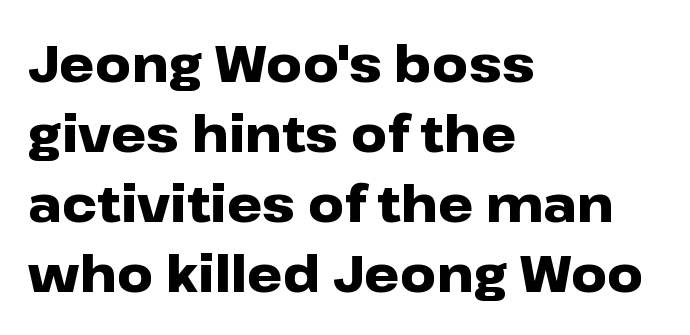
{"serif": "no", "italic": "no", "bold": "yes", "weight": "heavy", "width": "wide", "stroke_contrast": "low", "x_height": "medium", "monospaced": "no", "underline": "no", "align": "left", "line_spacing": "normal", "line_spacing_ratio": 1.4, "letter_spacing": "normal", "letter_spacing_em": 0.0, "glyph_px": 50}
